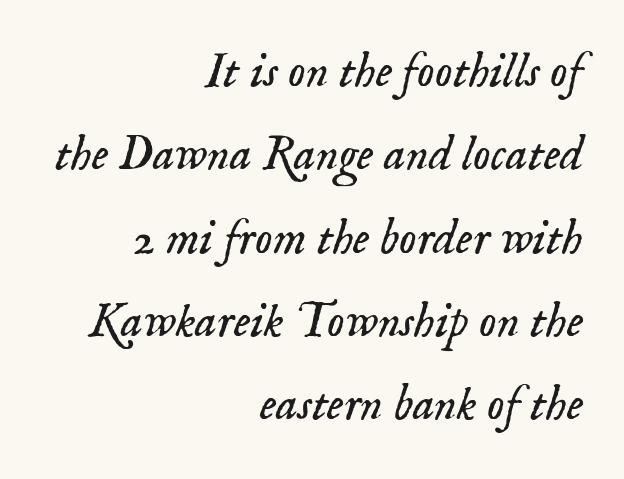
The lines sit at an ordinary, default distance from one another. Characters follow at the spacing the type designer built in. Serifs: yes, visible at the terminals of the letterforms. Would a proofreader flag this as italicized? Yes. No word sits above an underline.
